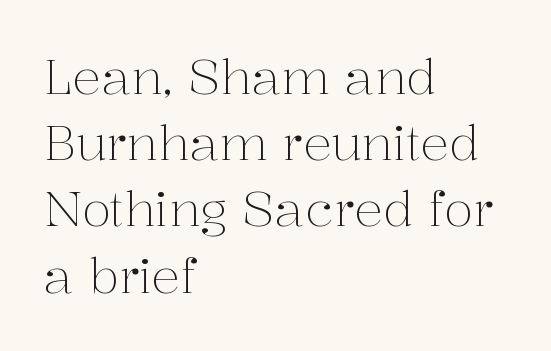
Q: Is the text bold? A: No.
Q: Is the text italic (slanted)? A: No, it is upright.
Q: Is the typeface a serif or a sans-serif typeface? A: Serif.
Q: Is the text underlined? A: No.
Q: How is the paragraph aligned? A: Left-aligned.
Q: Is the spacing between letters normal or unusually wide? A: Normal.
Q: Is the spacing between lines tight, normal or loose? A: Normal.
Q: Width (condensed, normal, or wide)? A: Normal.
Q: Stroke contrast? A: Medium.
Q: x-height? A: Medium.
Q: Monospaced? A: No.
